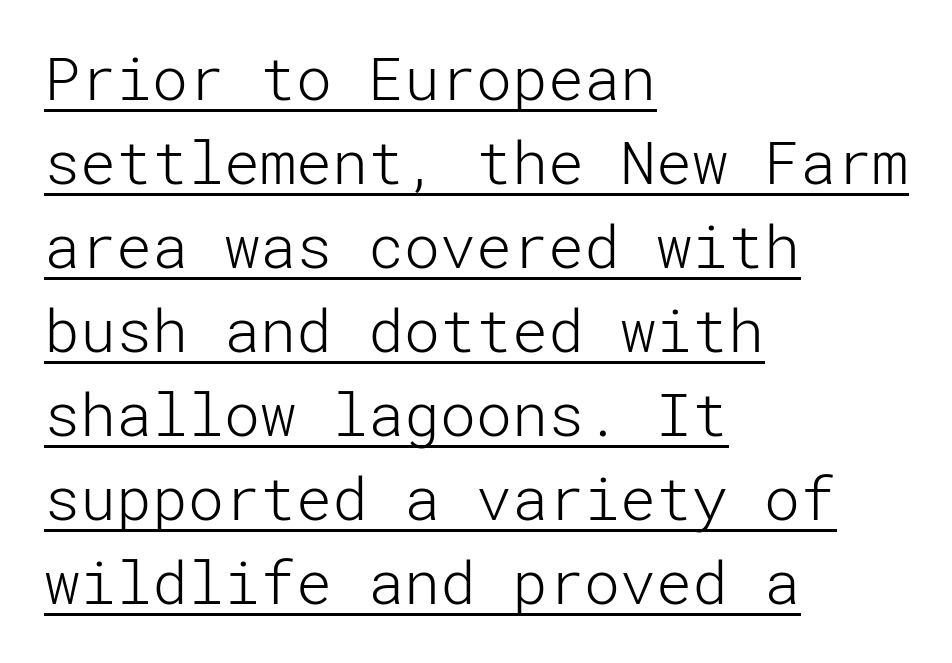
Q: Is the text bold? A: No.
Q: Is the text italic (slanted)? A: No, it is upright.
Q: Is the typeface a serif or a sans-serif typeface? A: Sans-serif.
Q: Is the text underlined? A: Yes.
Q: How is the paragraph aligned? A: Left-aligned.
Q: Is the spacing between letters normal or unusually wide? A: Normal.
Q: Is the spacing between lines tight, normal or loose? A: Normal.
Q: Width (condensed, normal, or wide)? A: Normal.
Q: Stroke contrast? A: Low.
Q: x-height? A: Medium.
